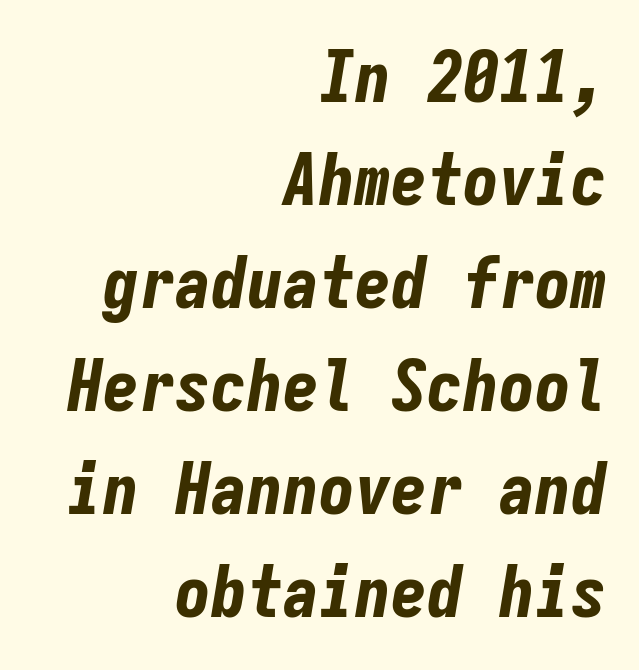
Does the copy run flush right? Yes — the right margin is perfectly even. Any mark beneath the type? The region is blank. Does the lettering tilt? It does — this is italic. Plenty of ink on the page — the face is bold. Students, note that the glyphs here touch the page at normal intervals.
